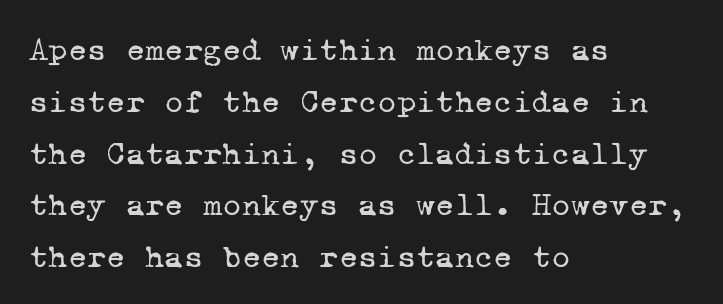
Note the uniform advance width — an 'i' takes as much space as an 'm'. The characters are drawn with everyday or finer stroke widths. Is the letter spacing exaggerated? No — it looks like the ordinary default. Bare-footed words on every line. Serifs: yes, visible at the terminals of the letterforms. The text block is weighted toward the left margin, trailing off unevenly rightward.
